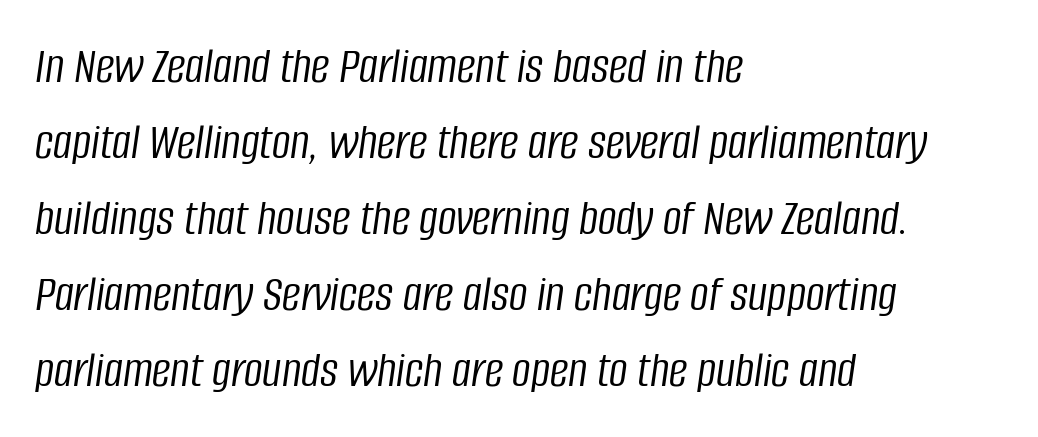
Q: Is the text bold? A: No.
Q: Is the text italic (slanted)? A: Yes, it leans right by about 8 degrees.
Q: Is the text underlined? A: No.
Q: How is the paragraph aligned? A: Left-aligned.
Q: Is the spacing between letters normal or unusually wide? A: Normal.
Q: Is the spacing between lines tight, normal or loose? A: Normal.
Q: Width (condensed, normal, or wide)? A: Condensed.
Q: Stroke contrast? A: Low.
Q: x-height? A: Large.
Q: Monospaced? A: No.
